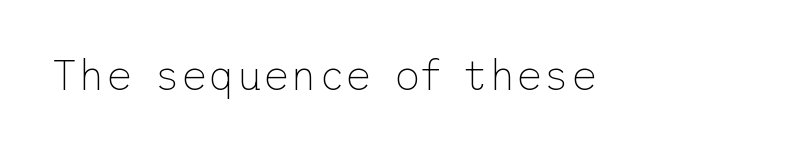
Nope, not italic — everything's standing straight. Does extra space separate the letters? No, they use regular spacing. The glyphs in this specimen are sans serif. Quick note: underline off.
